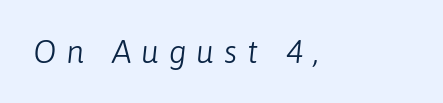
{"italic": "yes", "lean": "right", "slant_degrees": 6, "bold": "no", "weight": "light", "width": "normal", "stroke_contrast": "low", "x_height": "medium", "monospaced": "no", "underline": "no", "letter_spacing": "wide", "letter_spacing_em": 0.31, "glyph_px": 32}
